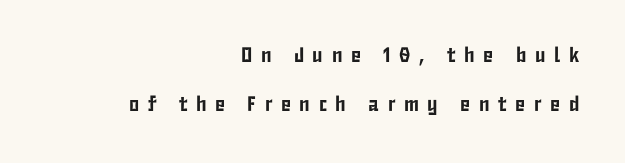
Q: Is the text italic (slanted)? A: No, it is upright.
Q: Is the text underlined? A: No.
Q: How is the paragraph aligned? A: Right-aligned.
Q: Is the spacing between letters normal or unusually wide? A: Unusually wide.
Q: Is the spacing between lines tight, normal or loose? A: Loose.
